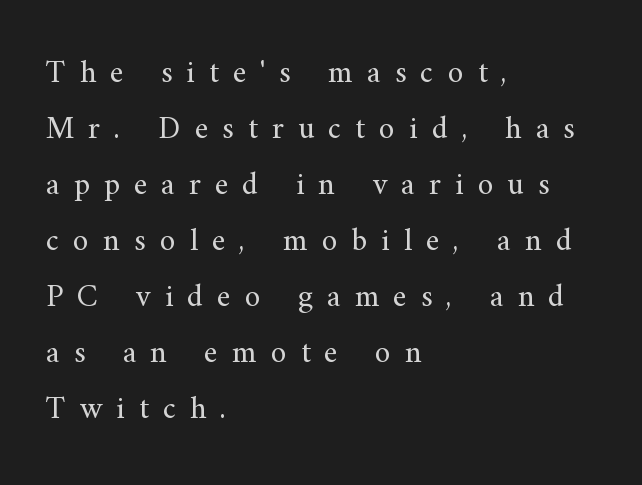
In terms of posture, this sample is upright. This is not heavy type; no bold has been used. The glyphs in this specimen are seriffed. The passage shown is typed in a proportional face where columns would drift. Casual observation: everything's shoved over to the left. The line texture is sparse and dotted thanks to wide tracking.
